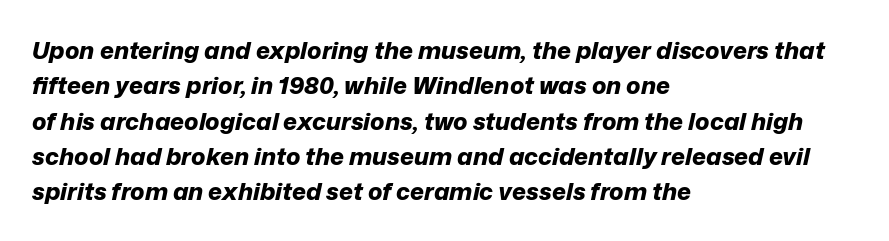
{"italic": "yes", "lean": "right", "slant_degrees": 12, "bold": "yes", "underline": "no", "align": "left", "line_spacing": "normal", "line_spacing_ratio": 1.47, "letter_spacing": "normal", "letter_spacing_em": 0.0, "glyph_px": 24}
